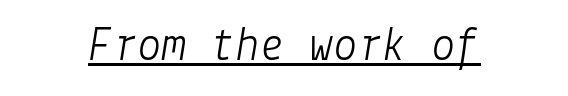
Stems and bowls with no extra thickness — not bold. The lettering is marked with a stroke running underneath it. Nobody touched the tracking dial on this one. You can tell it's italic because the verticals aren't actually vertical.
